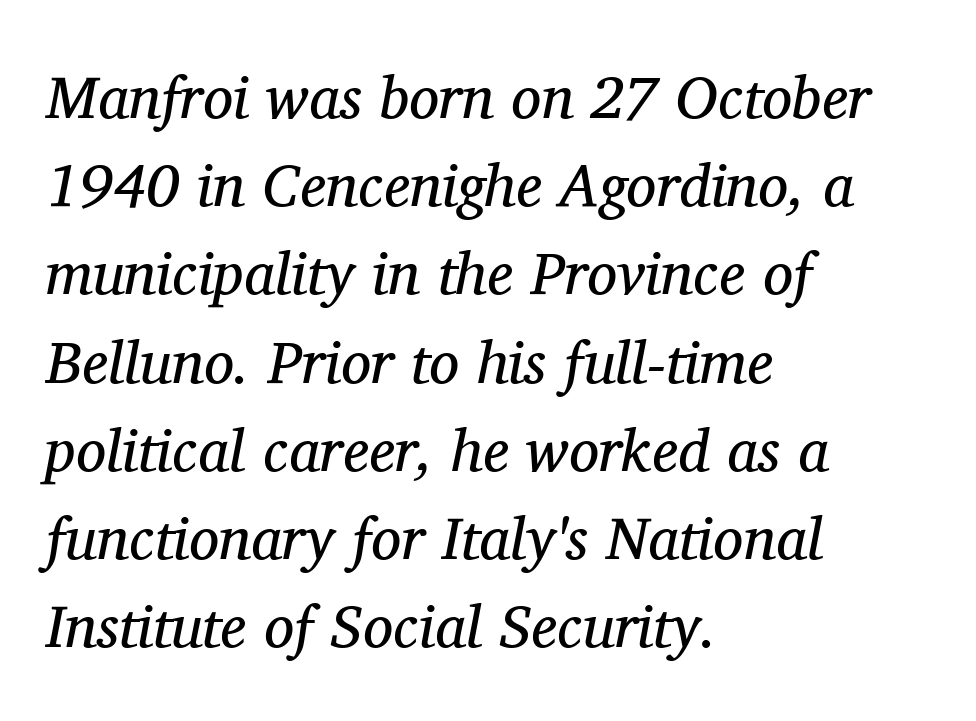
The image shows 60 px regular-weight serif type, italic (leaning right); set left-aligned, normal line spacing (1.47x), normal letter spacing, not underlined; medium stroke contrast and a medium x-height.
